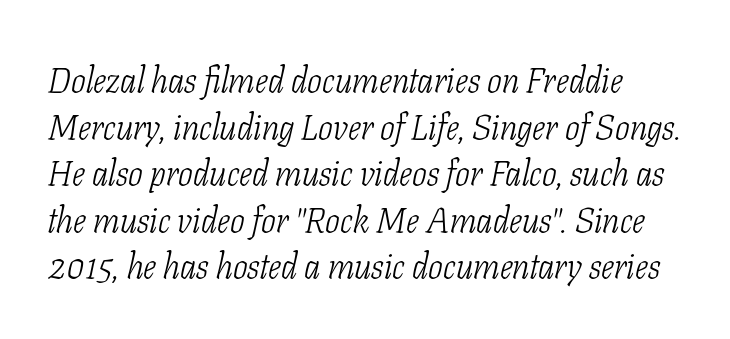
Q: Is the text bold? A: No.
Q: Is the text italic (slanted)? A: Yes, it leans right by about 11 degrees.
Q: Is the typeface a serif or a sans-serif typeface? A: Serif.
Q: Is the text underlined? A: No.
Q: Is the spacing between letters normal or unusually wide? A: Normal.
Q: Is the spacing between lines tight, normal or loose? A: Normal.
Q: Width (condensed, normal, or wide)? A: Condensed.
Q: Stroke contrast? A: Low.
Q: x-height? A: Medium.
Q: Monospaced? A: No.
